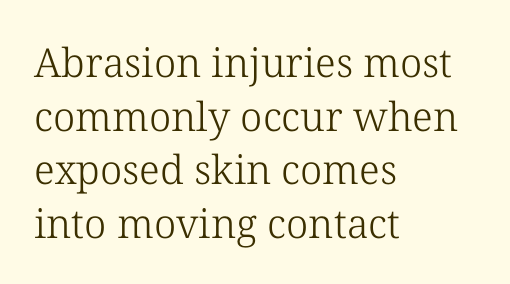
The font family rendered here belongs to the serif group. Each new line begins a customary step beneath the previous one. A typesetter would call this proportional, since set widths differ per character. The paragraph shown leans on its left margin. On a weight scale, this lands at 450 or below.
